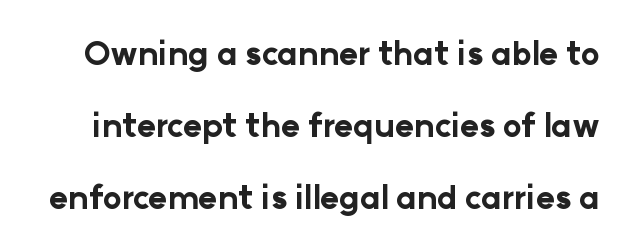
The designer dialed line spacing up above the default. The face used here is rendered with its standard letterfit. Serif or sans? Sans — the stroke terminals are bare. Plain, unruled lines of type. Is this a fixed-width face? No — the glyphs have proportional, varying widths.
